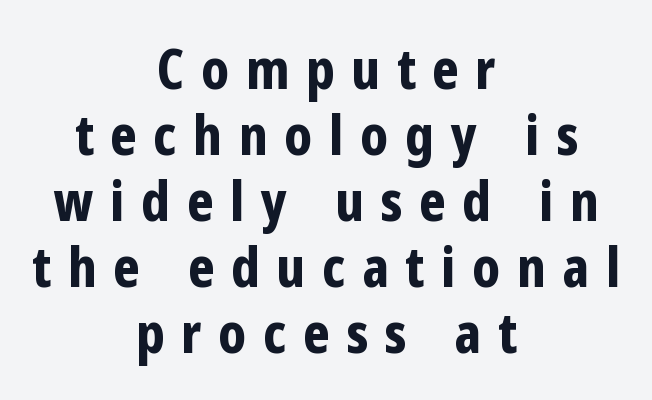
The image shows 56 px bold, condensed sans-serif type, upright; set centered, line spacing 1.18x, unusually wide letter spacing (+0.3 em), not underlined; low stroke contrast and a medium x-height.
